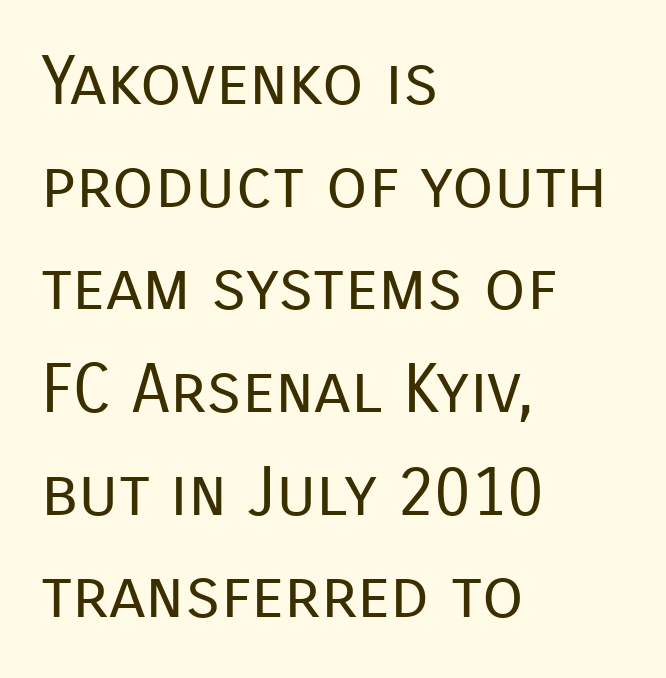
The zone under the glyphs is completely vacant. The rows are spaced the way most documents space them. The type sits square on the baseline with zero lean. The paragraph shown leans on its left margin.
